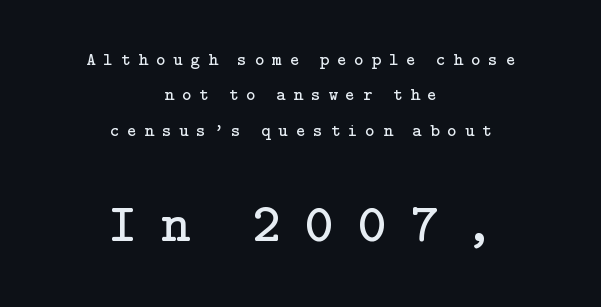
The image shows 55 px regular-weight serif type, upright; set centered, loose line spacing (1.97x), unusually wide letter spacing (+0.44 em), not underlined; the second (bottom) block is 3.06x larger; low stroke contrast and a medium x-height.
